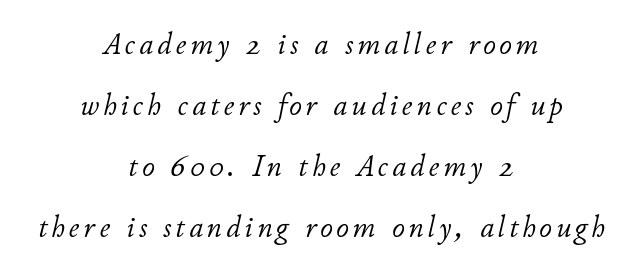
The image shows 31 px light type, italic (leaning right); set centered, loose line spacing (1.97x), not underlined; low stroke contrast and a small x-height.
